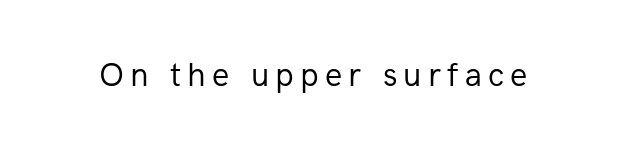
The image shows 34 px regular-weight sans-serif type, upright; set not underlined; low stroke contrast and a medium x-height.
